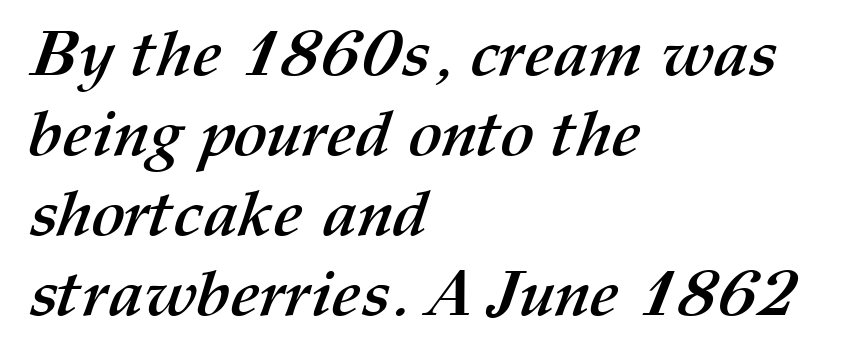
The image shows 64 px semibold type; set left-aligned, normal line spacing (1.25x), normal letter spacing, not underlined; medium stroke contrast and a medium x-height.
